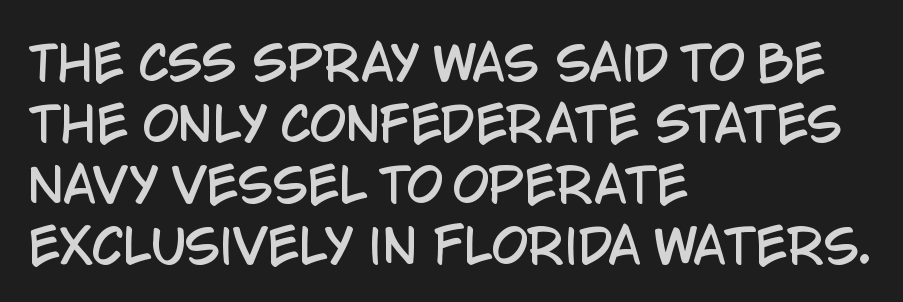
The rendering uses natural spacing where letterforms have individual widths. Summary of vertical rhythm: regular, with standard interline spacing. Each word holds together tightly as a unit, with standard inter-letter gaps. Layout note: lines flush left.
